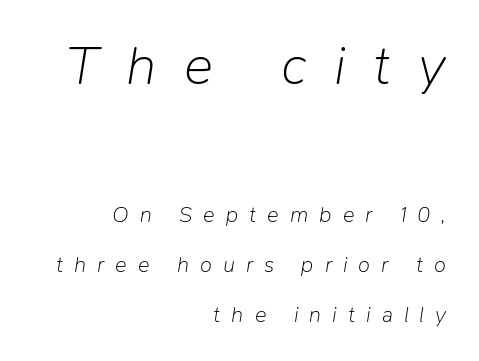
Q: Is the text bold? A: No.
Q: Is the text italic (slanted)? A: Yes, it leans right by about 9 degrees.
Q: Is the text underlined? A: No.
Q: How is the paragraph aligned? A: Right-aligned.
Q: Is the spacing between letters normal or unusually wide? A: Unusually wide.
Q: Is the spacing between lines tight, normal or loose? A: Loose.
Q: Which block of text is set in a larger size, the first (top) or the second (bottom)? A: The first (top) one.
Q: Width (condensed, normal, or wide)? A: Normal.
Q: Stroke contrast? A: Low.
Q: x-height? A: Medium.
Q: Monospaced? A: No.
